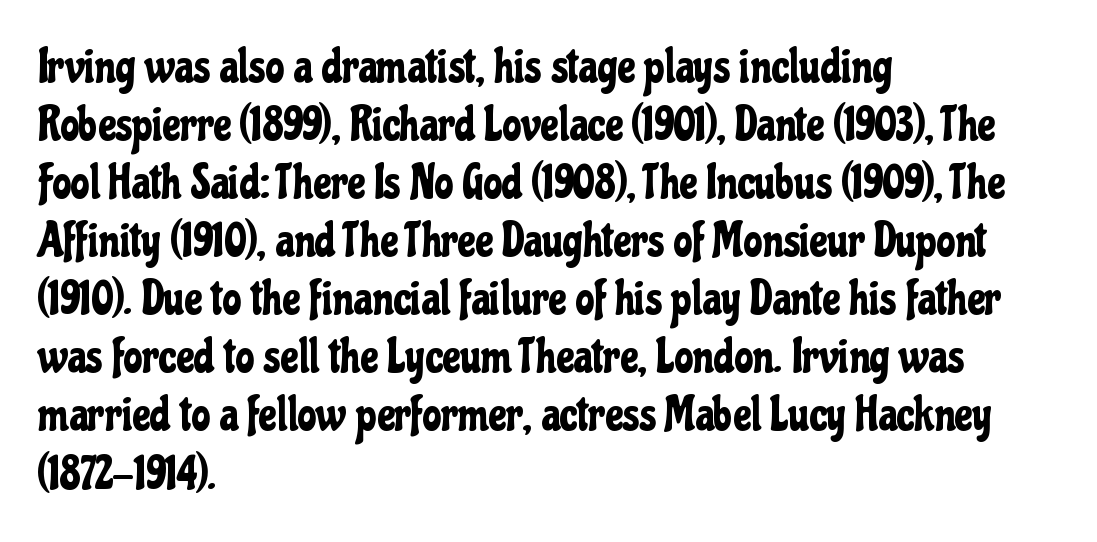
Nope, no serifs anywhere on these letters. Varying glyph widths throughout — classic text-font behaviour. Which margin do the lines hug? The left one — the right edge is uneven. This sample uses an upright cut, with every glyph sitting square on the baseline.
